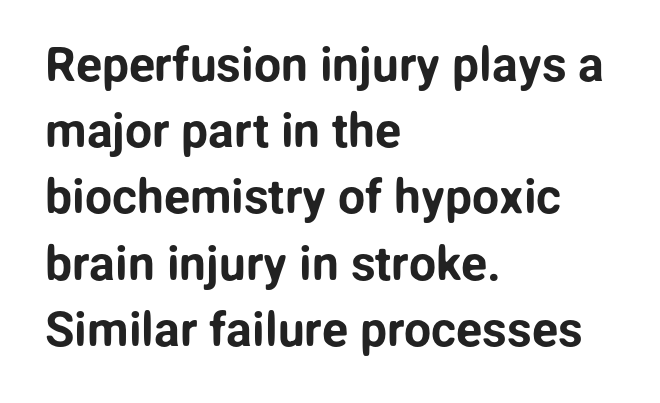
The image shows 48 px sans-serif type, upright; set left-aligned, normal line spacing (1.38x), normal letter spacing, not underlined; low stroke contrast and a medium x-height.
